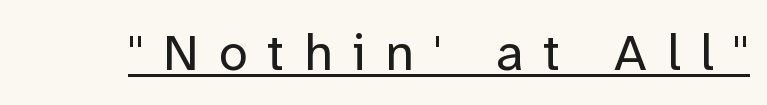
The image shows 52 px regular-weight sans-serif type, upright; set unusually wide letter spacing (+0.38 em), underlined; low stroke contrast and a medium x-height.
